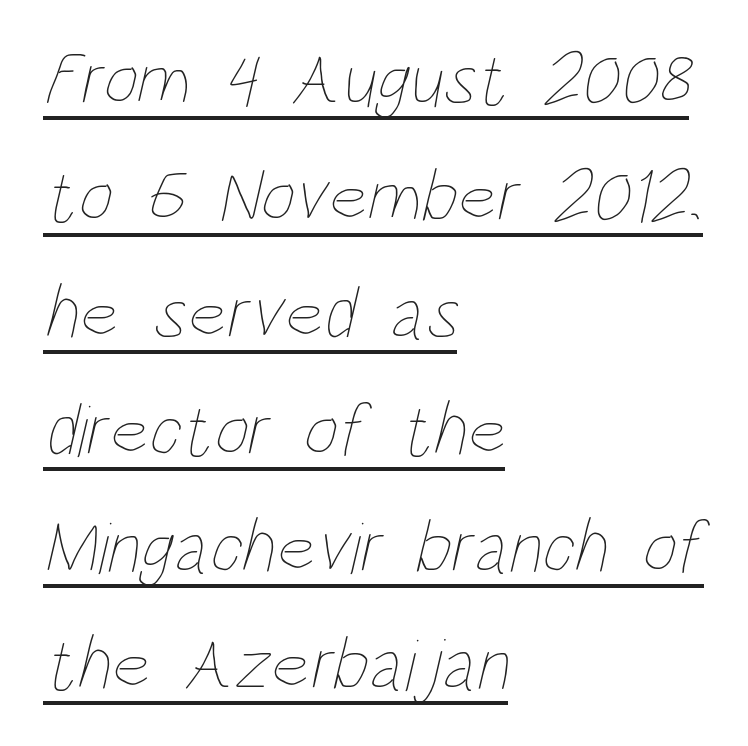
The image shows 75 px thin, condensed type; set left-aligned, normal line spacing (1.56x), normal letter spacing, underlined; low stroke contrast and a large x-height.
